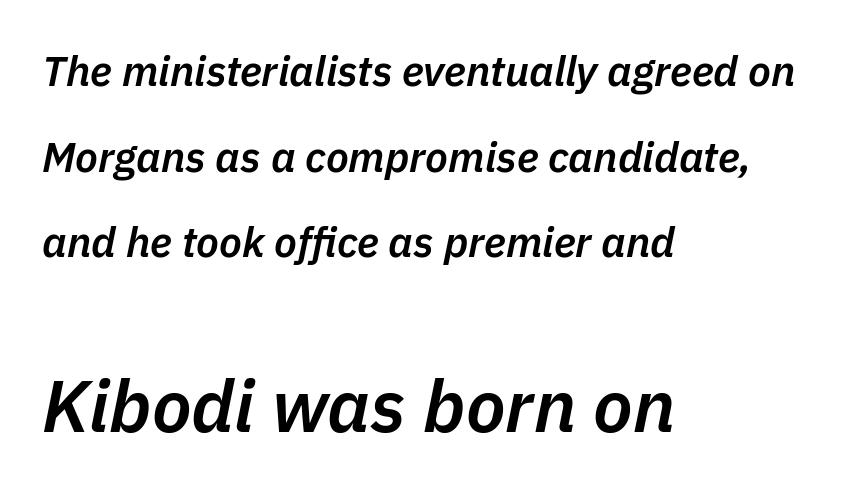
{"italic": "yes", "lean": "right", "slant_degrees": 11, "bold": "semi", "weight": "semibold", "width": "normal", "stroke_contrast": "low", "x_height": "medium", "monospaced": "no", "underline": "no", "align": "left", "line_spacing": "loose", "line_spacing_ratio": 2.04, "letter_spacing": "normal", "letter_spacing_em": 0.0, "larger_block": "second", "size_ratio": 1.74, "glyph_px": 73}
